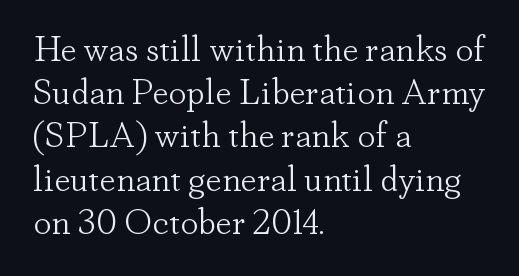
The ragged edge is on the right, which tells us the setting is flush left. Standard letterfit; no display-style spreading of the glyphs. Are there feet on the stems? There are — it's a serif. Think of a printed novel: that variable character pitch is what you see here. The letters stand upright; this is a roman face.
